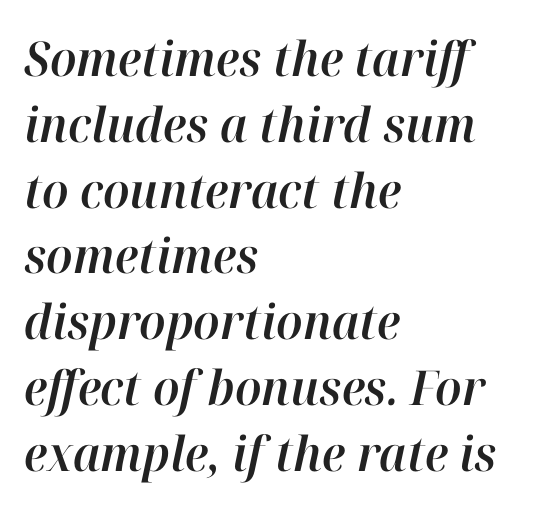
The image shows 48 px text type, italic (leaning right); set left-aligned, normal line spacing (1.37x), normal letter spacing, not underlined; high stroke contrast and a medium x-height.
